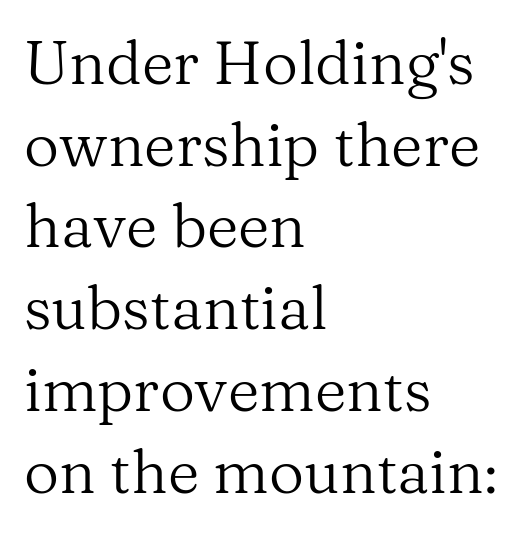
The image shows 61 px regular-weight serif type, upright; set left-aligned, normal line spacing (1.34x), normal letter spacing, not underlined; medium stroke contrast and a medium x-height.
